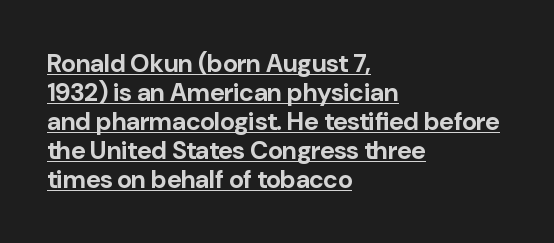
{"italic": "no", "bold": "yes", "underline": "yes", "align": "left", "line_spacing_ratio": 1.16, "letter_spacing": "normal", "letter_spacing_em": 0.0, "glyph_px": 25}
